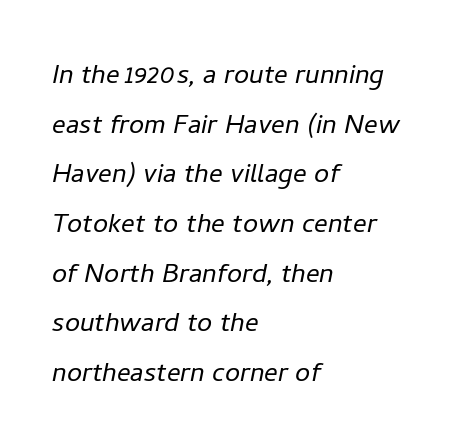
Glyph-to-glyph distance matches everyday printed text. Weight: in the light-to-regular range. The zone under the glyphs is completely vacant. Horizontal bands of white between lines are of average thickness.
